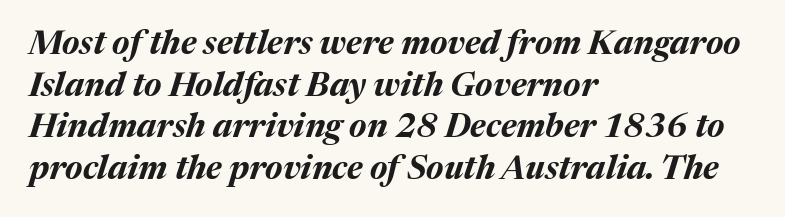
{"italic": "yes", "lean": "right", "slant_degrees": 17, "bold": "yes", "weight": "bold", "width": "normal", "stroke_contrast": "medium", "x_height": "medium", "monospaced": "no", "underline": "no", "align": "left", "line_spacing": "normal", "line_spacing_ratio": 1.26, "letter_spacing": "normal", "letter_spacing_em": 0.0, "glyph_px": 33}
